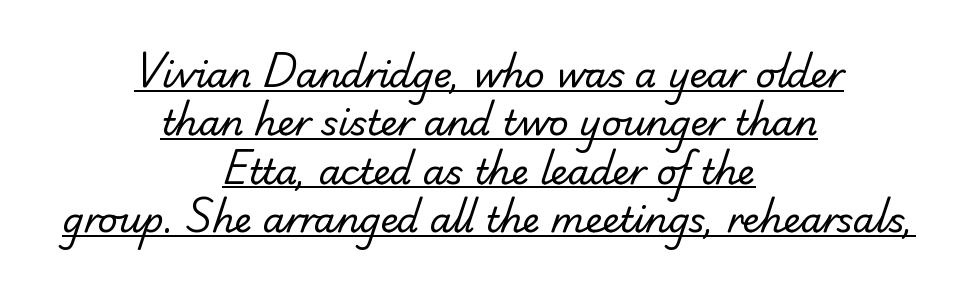
The image shows 35 px regular-weight sans-serif type; set centered, normal line spacing (1.38x), normal letter spacing, underlined; low stroke contrast and a small x-height.
